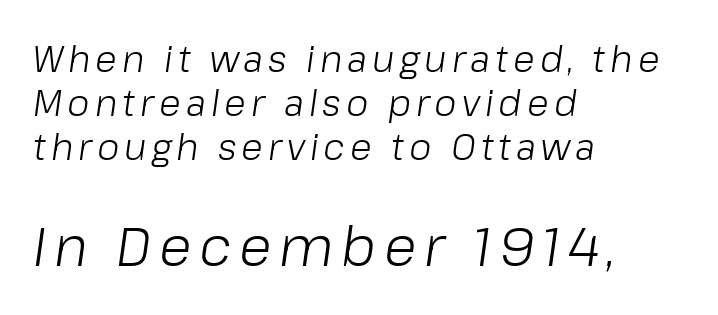
{"italic": "yes", "lean": "right", "slant_degrees": 8, "bold": "no", "weight": "light", "width": "normal", "stroke_contrast": "low", "x_height": "medium", "monospaced": "no", "underline": "no", "align": "left", "line_spacing_ratio": 1.22, "larger_block": "second", "size_ratio": 1.5, "glyph_px": 54}
